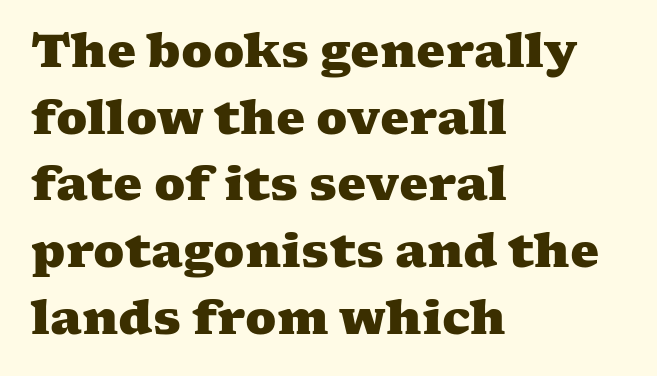
Q: Is the text bold? A: Yes.
Q: Is the typeface a serif or a sans-serif typeface? A: Serif.
Q: Is the text underlined? A: No.
Q: How is the paragraph aligned? A: Left-aligned.
Q: Is the spacing between letters normal or unusually wide? A: Normal.
Q: Is the spacing between lines tight, normal or loose? A: Normal.
Q: Width (condensed, normal, or wide)? A: Wide.
Q: Stroke contrast? A: Medium.
Q: x-height? A: Medium.
Q: Monospaced? A: No.
